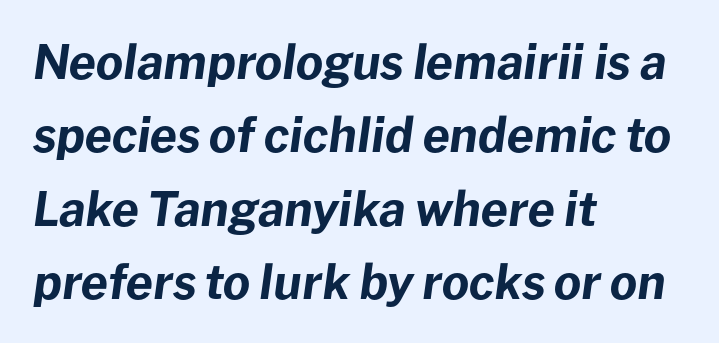
Is this a fixed-width face? No — the glyphs have proportional, varying widths. An italicized treatment has been applied to the whole sample. The glyphs are unaccompanied by any horizontal stroke below them. In CSS terms this would be text-align: left. Nobody touched the tracking dial on this one. Does the weight exceed regular? Yes, all the way to bold.
